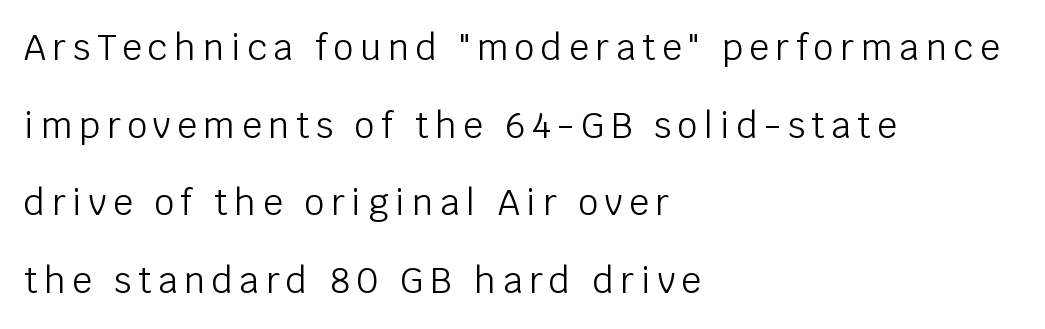
No chunkiness to these letters — they're not bold. The text was rendered using a sans face with plain stroke endings. Teacher's note: observe the even left margin — that is flush-left alignment. Italic: no, the glyphs are upright roman.
